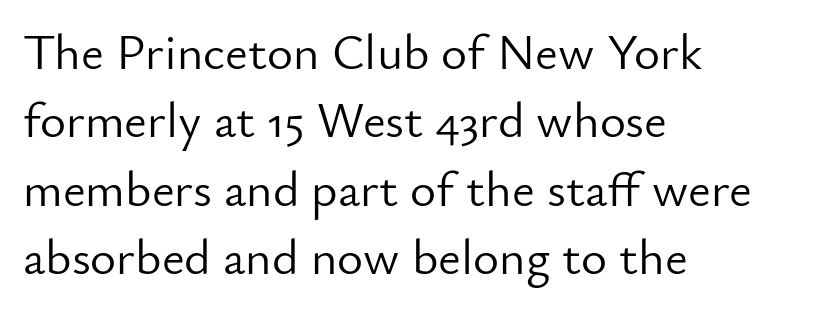
The image shows 50 px light sans-serif type, upright; set left-aligned, normal line spacing (1.37x), normal letter spacing, not underlined; low stroke contrast and a small x-height.
